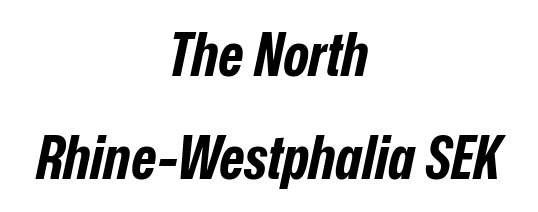
The image shows 61 px bold, condensed type, italic (leaning right); set centered, normal line spacing (1.69x), normal letter spacing, not underlined; low stroke contrast and a medium x-height.
